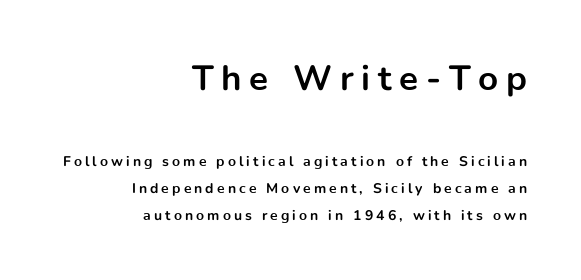
{"serif": "no", "italic": "no", "bold": "yes", "weight": "bold", "width": "normal", "stroke_contrast": "low", "x_height": "medium", "monospaced": "no", "underline": "no", "align": "right", "line_spacing": "loose", "line_spacing_ratio": 1.96, "letter_spacing": "wide", "letter_spacing_em": 0.22, "larger_block": "first", "size_ratio": 2.5, "glyph_px": 35}
